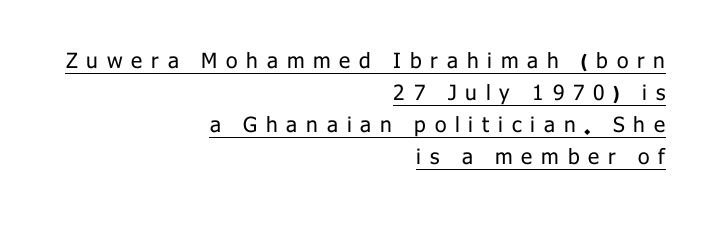
Q: Is the text bold? A: No.
Q: Is the text italic (slanted)? A: No, it is upright.
Q: Is the text underlined? A: Yes.
Q: How is the paragraph aligned? A: Right-aligned.
Q: Is the spacing between letters normal or unusually wide? A: Unusually wide.
Q: Is the spacing between lines tight, normal or loose? A: Normal.
